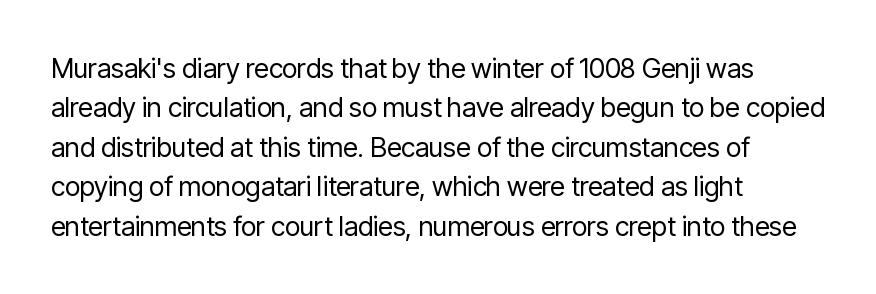
Q: Is the text bold? A: No.
Q: Is the text italic (slanted)? A: No, it is upright.
Q: Is the text underlined? A: No.
Q: How is the paragraph aligned? A: Left-aligned.
Q: Is the spacing between letters normal or unusually wide? A: Normal.
Q: Is the spacing between lines tight, normal or loose? A: Normal.
